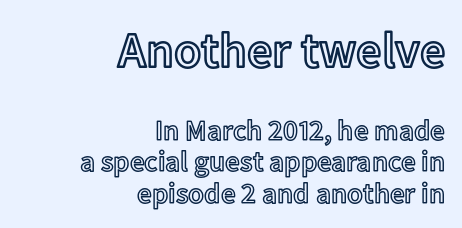
These lines were composed using upright roman letters. Look at the glyph heights: the upper group is clearly the bigger setting. The vertical gap from one line to the next is small. Descenders hang freely into open space. The letters advance in unequal steps, a hallmark of proportional type. The face used here is rendered with its standard letterfit.
